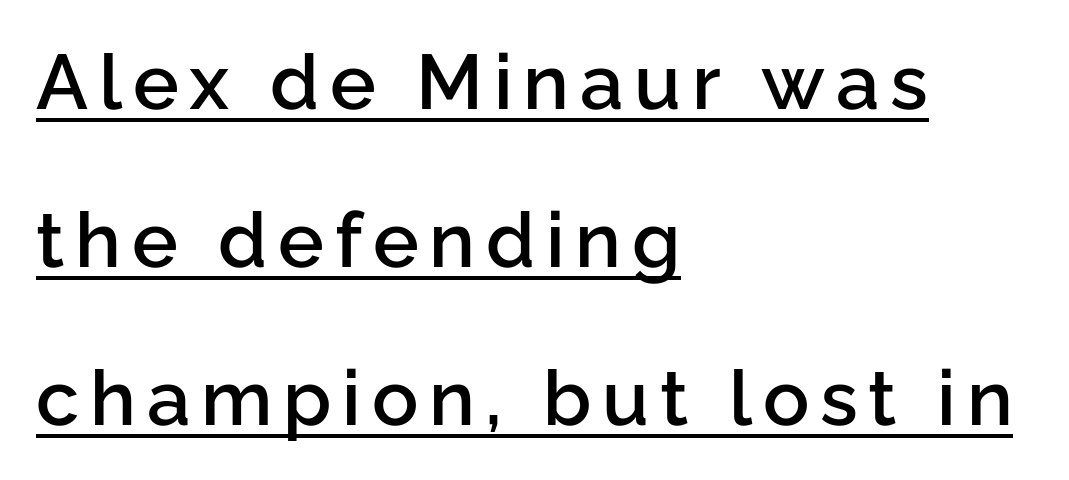
{"serif": "no", "italic": "no", "bold": "semi", "weight": "semibold", "width": "normal", "stroke_contrast": "low", "x_height": "medium", "monospaced": "no", "underline": "yes", "align": "left", "line_spacing": "loose", "line_spacing_ratio": 2.05, "glyph_px": 77}
